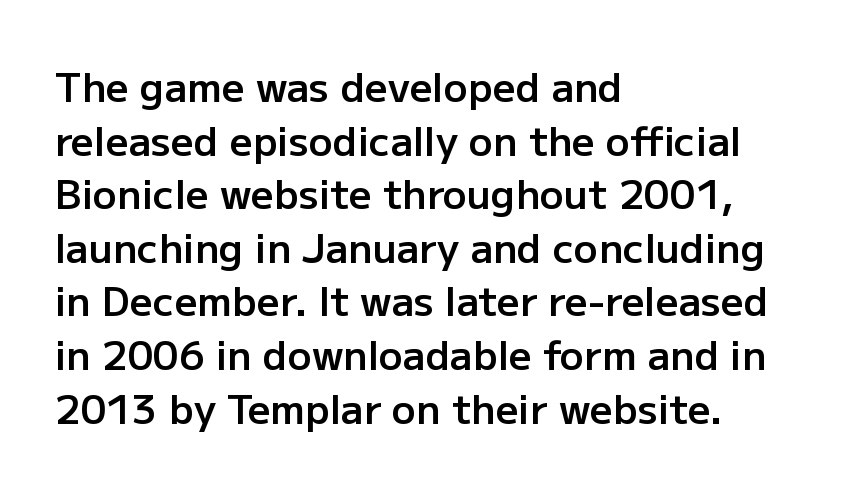
This rendering features lettering with no underline. I'd describe the lettering as semibold — firm but not a full bold. Is there any slant? The stems are plumb. The characters display no serif detailing; their extremities are plain. Think of a printed novel: that variable character pitch is what you see here.
